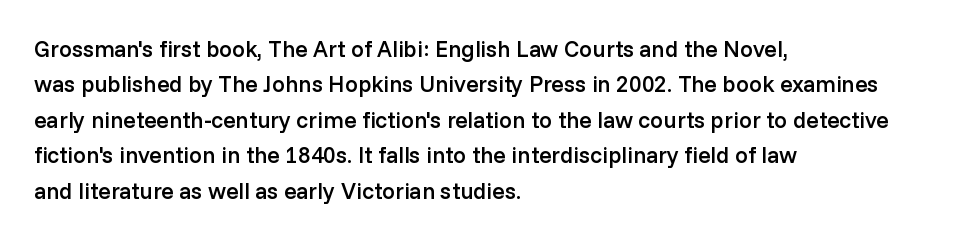
{"italic": "no", "bold": "semi", "underline": "no", "align": "left", "line_spacing": "normal", "line_spacing_ratio": 1.54, "letter_spacing": "normal", "letter_spacing_em": 0.0, "glyph_px": 23}
